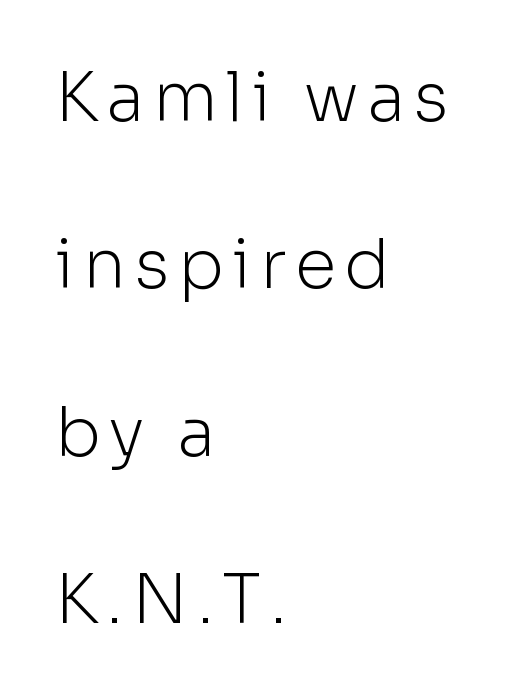
{"serif": "no", "italic": "no", "bold": "no", "weight": "light", "width": "normal", "stroke_contrast": "low", "x_height": "medium", "monospaced": "no", "underline": "no", "align": "left", "line_spacing": "loose", "line_spacing_ratio": 2.46, "glyph_px": 68}
